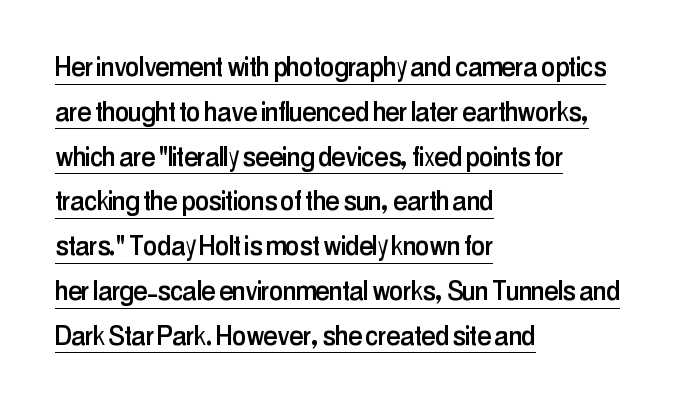
{"serif": "no", "italic": "no", "width": "condensed", "stroke_contrast": "low", "x_height": "medium", "monospaced": "no", "underline": "yes", "align": "left", "line_spacing": "normal", "line_spacing_ratio": 1.4, "letter_spacing": "normal", "letter_spacing_em": 0.0, "glyph_px": 32}
